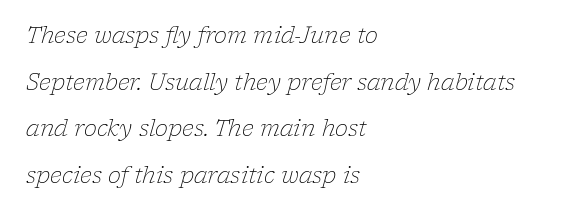
Q: Is the text bold? A: No.
Q: Is the text italic (slanted)? A: Yes, it leans right by about 17 degrees.
Q: Is the text underlined? A: No.
Q: How is the paragraph aligned? A: Left-aligned.
Q: Is the spacing between letters normal or unusually wide? A: Normal.
Q: Is the spacing between lines tight, normal or loose? A: Loose.
